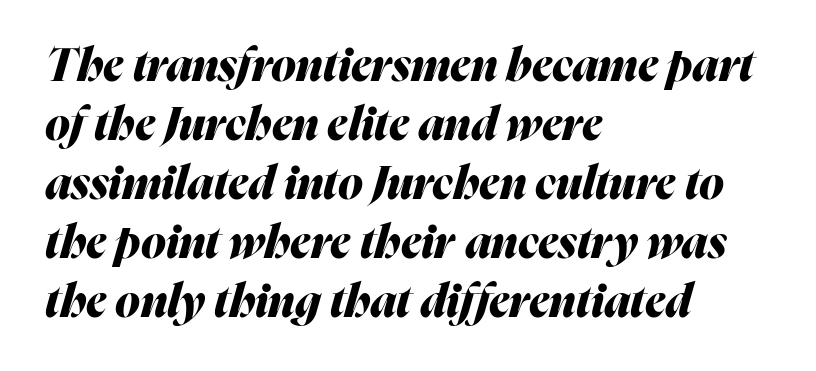
Q: Is the text bold? A: Yes.
Q: Is the text italic (slanted)? A: Yes, it leans right by about 16 degrees.
Q: Is the text underlined? A: No.
Q: How is the paragraph aligned? A: Left-aligned.
Q: Is the spacing between letters normal or unusually wide? A: Normal.
Q: Is the spacing between lines tight, normal or loose? A: Normal.
Q: Width (condensed, normal, or wide)? A: Normal.
Q: Stroke contrast? A: Medium.
Q: x-height? A: Medium.
Q: Monospaced? A: No.
